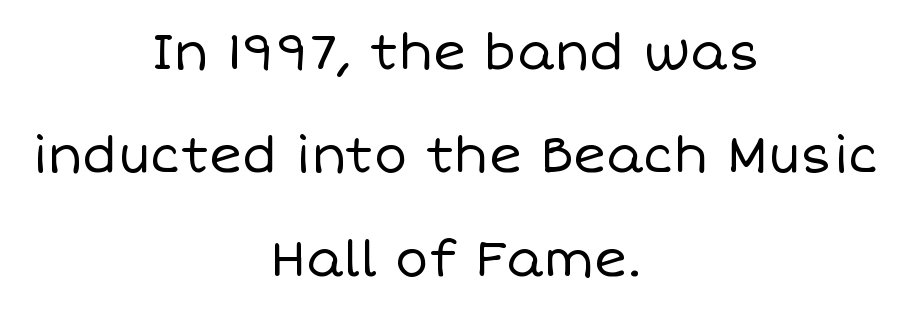
{"italic": "no", "bold": "no", "weight": "regular", "width": "normal", "stroke_contrast": "low", "x_height": "large", "monospaced": "no", "underline": "no", "align": "center", "line_spacing": "loose", "line_spacing_ratio": 2.07, "letter_spacing": "normal", "letter_spacing_em": 0.0, "glyph_px": 50}
